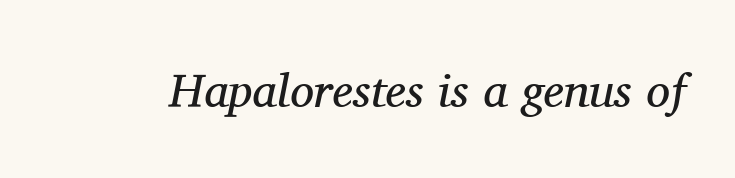
The passage shown is typed in a proportional face where columns would drift. The text was rendered using a seriffed face with decorative stroke endings. The typography opts for an oblique posture over an upright one. Letters have the restrained weight of plain body copy at most.
